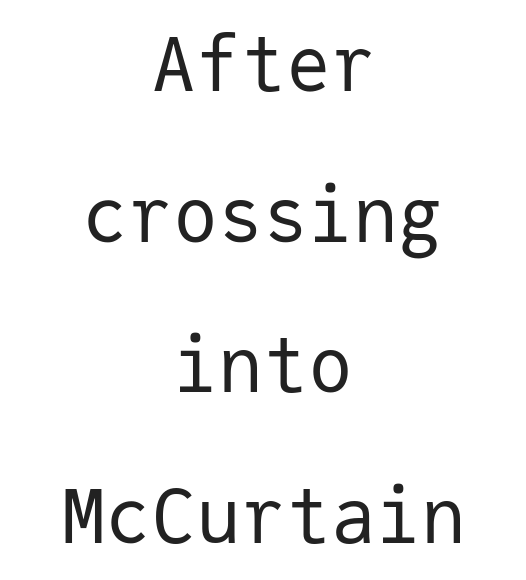
Q: Is the text bold? A: No.
Q: Is the text italic (slanted)? A: No, it is upright.
Q: Is the typeface a serif or a sans-serif typeface? A: Sans-serif.
Q: Is the text underlined? A: No.
Q: How is the paragraph aligned? A: Centered.
Q: Is the spacing between letters normal or unusually wide? A: Normal.
Q: Is the spacing between lines tight, normal or loose? A: Loose.
Q: Width (condensed, normal, or wide)? A: Normal.
Q: Stroke contrast? A: Low.
Q: x-height? A: Medium.
Q: Monospaced? A: Yes.
